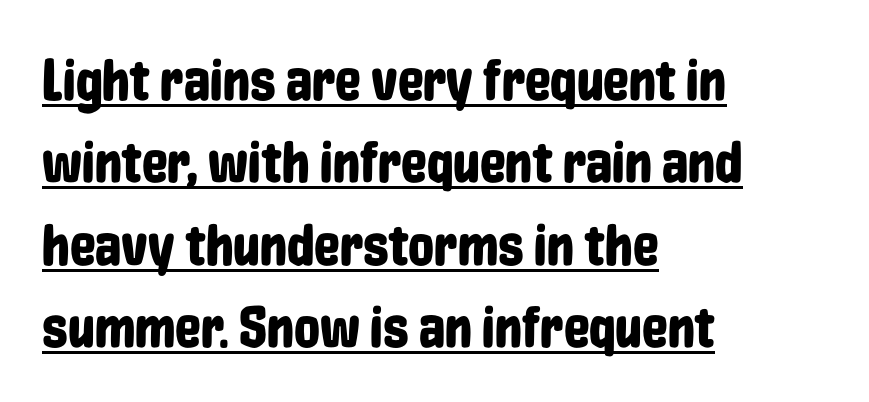
{"serif": "no", "italic": "no", "width": "condensed", "stroke_contrast": "low", "x_height": "medium", "monospaced": "no", "underline": "yes", "align": "left", "line_spacing": "normal", "line_spacing_ratio": 1.42, "letter_spacing": "normal", "letter_spacing_em": 0.0, "glyph_px": 58}
